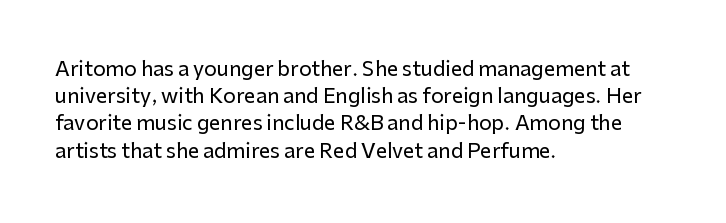
{"italic": "no", "underline": "no", "align": "left", "line_spacing": "normal", "line_spacing_ratio": 1.36, "letter_spacing": "normal", "letter_spacing_em": 0.0, "glyph_px": 20}
